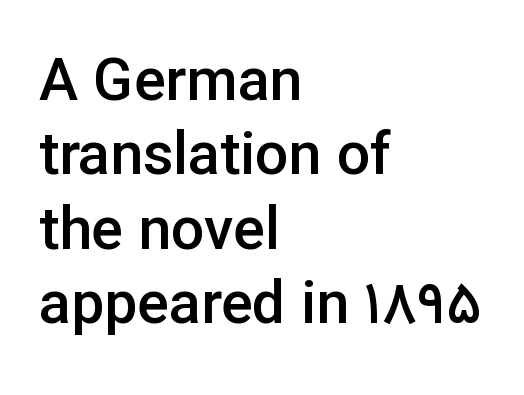
The image shows 59 px semibold sans-serif type, upright; set left-aligned, normal line spacing (1.26x), normal letter spacing, not underlined; low stroke contrast and a medium x-height.
